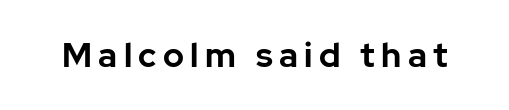
Q: Is the text bold? A: Yes.
Q: Is the text italic (slanted)? A: No, it is upright.
Q: Is the typeface a serif or a sans-serif typeface? A: Sans-serif.
Q: Is the text underlined? A: No.
Q: Width (condensed, normal, or wide)? A: Normal.
Q: Stroke contrast? A: Low.
Q: x-height? A: Medium.
Q: Monospaced? A: No.
